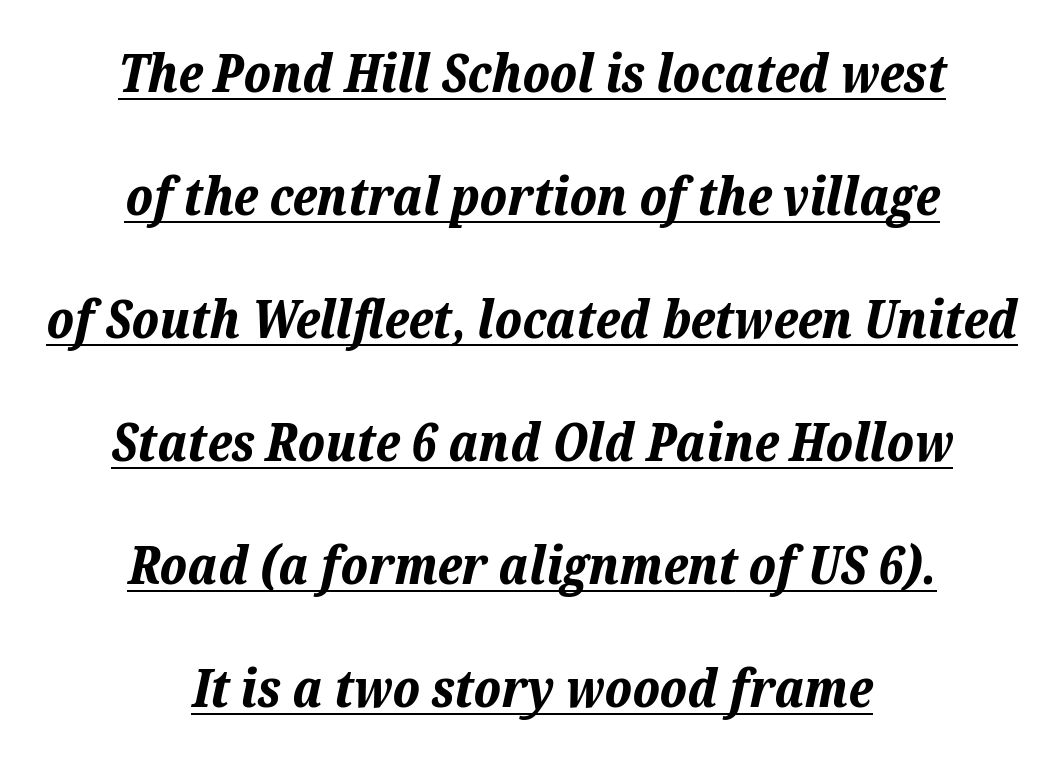
Q: Is the text bold? A: Yes.
Q: Is the text italic (slanted)? A: Yes, it leans right by about 12 degrees.
Q: Is the text underlined? A: Yes.
Q: How is the paragraph aligned? A: Centered.
Q: Is the spacing between letters normal or unusually wide? A: Normal.
Q: Is the spacing between lines tight, normal or loose? A: Loose.
Q: Width (condensed, normal, or wide)? A: Normal.
Q: Stroke contrast? A: Low.
Q: x-height? A: Medium.
Q: Monospaced? A: No.
